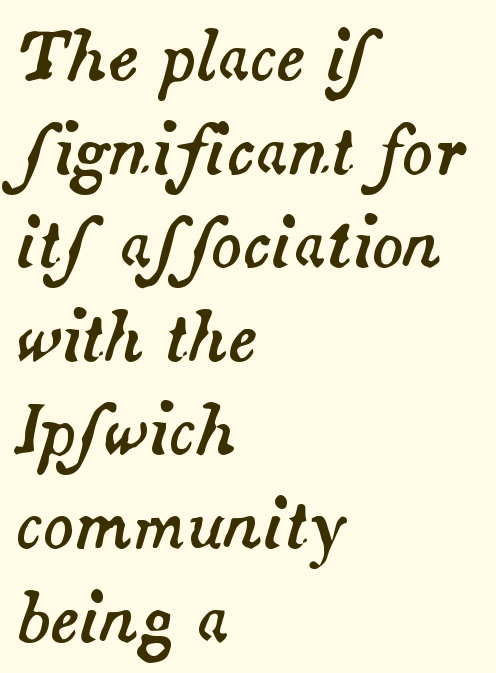
{"italic": "yes", "lean": "right", "slant_degrees": 14, "width": "normal", "stroke_contrast": "medium", "x_height": "small", "monospaced": "no", "underline": "no", "align": "left", "line_spacing": "normal", "line_spacing_ratio": 1.44, "letter_spacing": "normal", "letter_spacing_em": 0.0, "glyph_px": 65}
